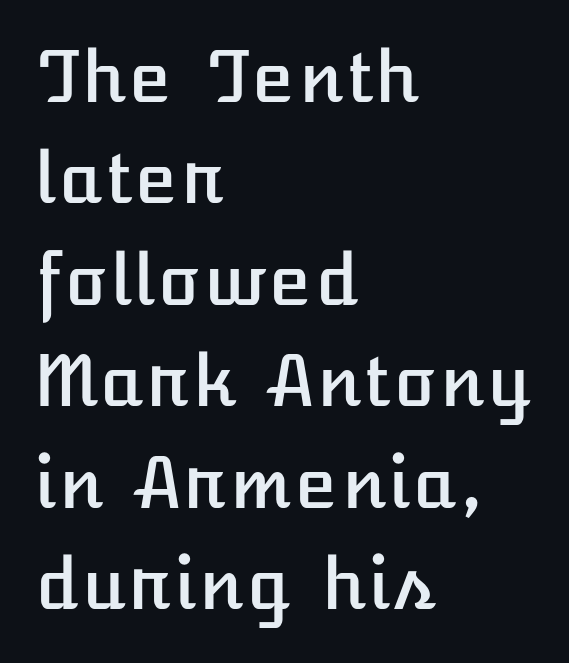
The image shows 70 px text type, upright; set left-aligned, normal line spacing (1.45x), normal letter spacing, not underlined; low stroke contrast and a medium x-height.
